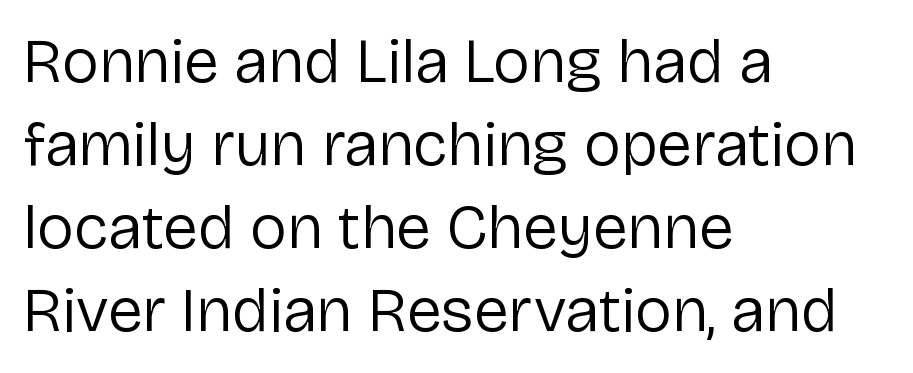
The image shows 63 px regular-weight sans-serif type, upright; set left-aligned, normal line spacing (1.32x), normal letter spacing, not underlined; low stroke contrast and a medium x-height.
